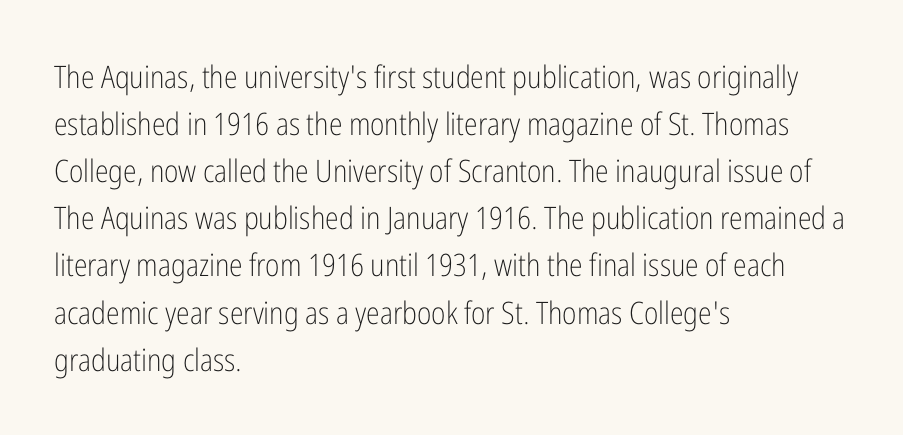
The image shows 31 px light, condensed sans-serif type, upright; set left-aligned, normal line spacing (1.52x), normal letter spacing, not underlined; low stroke contrast and a medium x-height.
